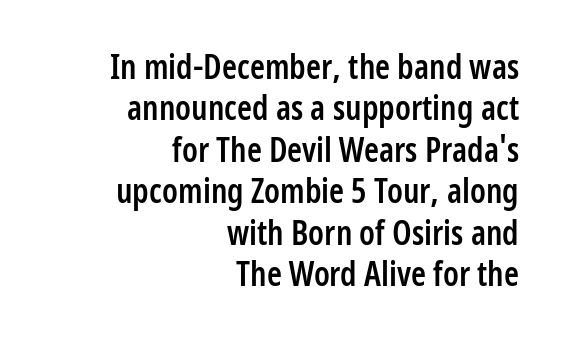
The image shows 34 px semibold, condensed sans-serif type, upright; set right-aligned, line spacing 1.22x, normal letter spacing, not underlined; low stroke contrast and a medium x-height.
